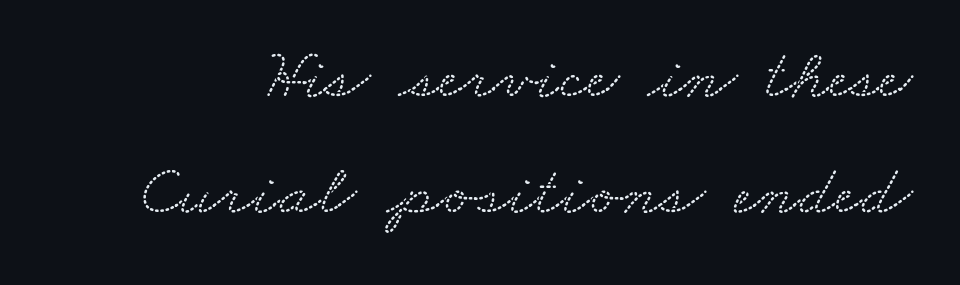
The image shows 72 px wide type; set normal line spacing (1.61x), normal letter spacing, not underlined; low stroke contrast and a small x-height.
